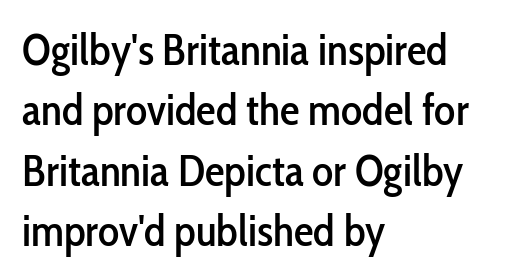
Q: Is the text italic (slanted)? A: No, it is upright.
Q: Is the typeface a serif or a sans-serif typeface? A: Sans-serif.
Q: Is the text underlined? A: No.
Q: How is the paragraph aligned? A: Left-aligned.
Q: Is the spacing between letters normal or unusually wide? A: Normal.
Q: Is the spacing between lines tight, normal or loose? A: Normal.
Q: Width (condensed, normal, or wide)? A: Condensed.
Q: Stroke contrast? A: Low.
Q: x-height? A: Medium.
Q: Monospaced? A: No.
